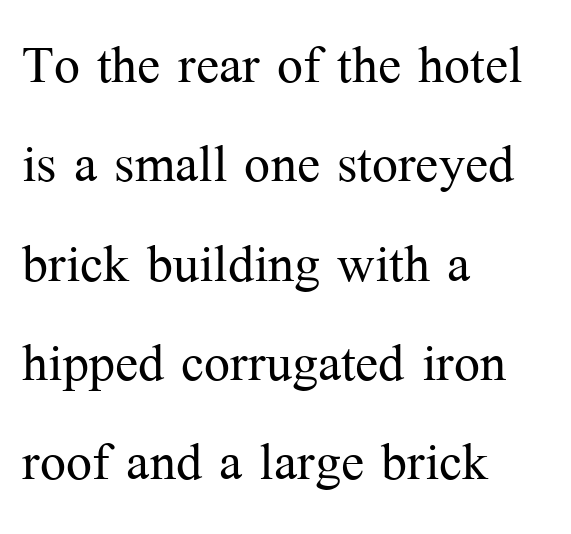
{"serif": "yes", "italic": "no", "bold": "no", "weight": "light", "width": "normal", "stroke_contrast": "medium", "x_height": "medium", "monospaced": "no", "underline": "no", "align": "left", "line_spacing": "normal", "line_spacing_ratio": 1.44, "letter_spacing": "normal", "letter_spacing_em": 0.0, "glyph_px": 69}
